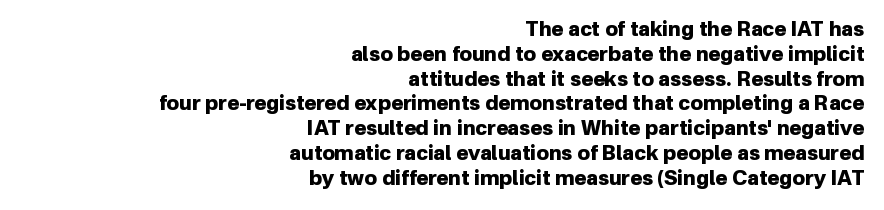
Characters remain perfectly vertical along every line. Tracking value appears to be zero — textbook default spacing. Reading down the block, your eye finds every line finishing at a fixed right position. No word sits above an underline. You'd pick this weight for a headline — it's a proper bold.
